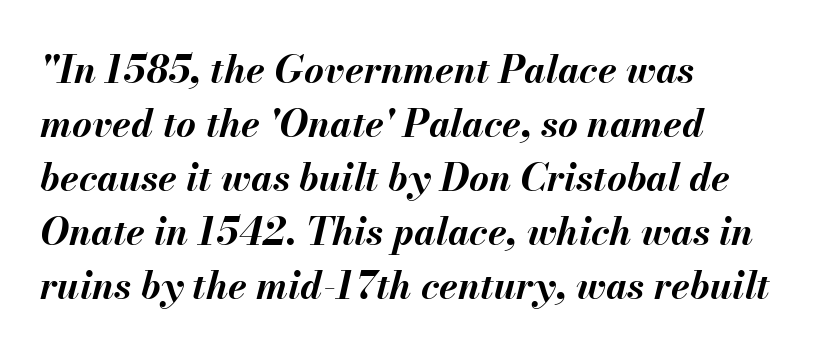
Q: Is the text bold? A: Yes.
Q: Is the text italic (slanted)? A: Yes, it leans right by about 13 degrees.
Q: Is the text underlined? A: No.
Q: How is the paragraph aligned? A: Left-aligned.
Q: Is the spacing between letters normal or unusually wide? A: Normal.
Q: Is the spacing between lines tight, normal or loose? A: Normal.
Q: Width (condensed, normal, or wide)? A: Normal.
Q: Stroke contrast? A: Medium.
Q: x-height? A: Small.
Q: Monospaced? A: No.
